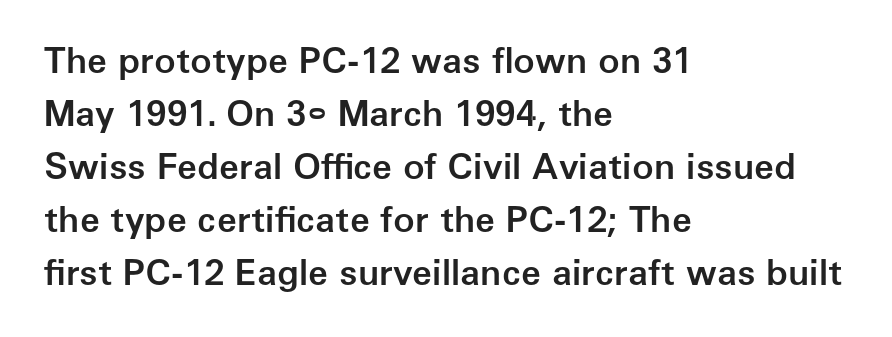
The image shows 36 px semibold sans-serif type, upright; set left-aligned, normal line spacing (1.47x), normal letter spacing, not underlined; low stroke contrast and a medium x-height.
